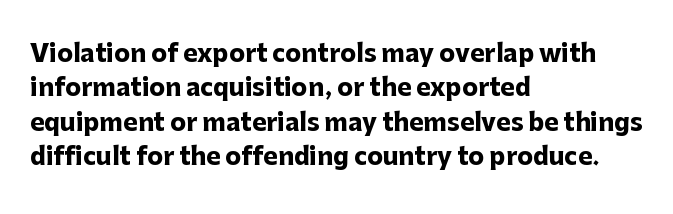
Q: Is the text bold? A: Yes.
Q: Is the text italic (slanted)? A: No, it is upright.
Q: Is the text underlined? A: No.
Q: How is the paragraph aligned? A: Left-aligned.
Q: Is the spacing between letters normal or unusually wide? A: Normal.
Q: Is the spacing between lines tight, normal or loose? A: Normal.
